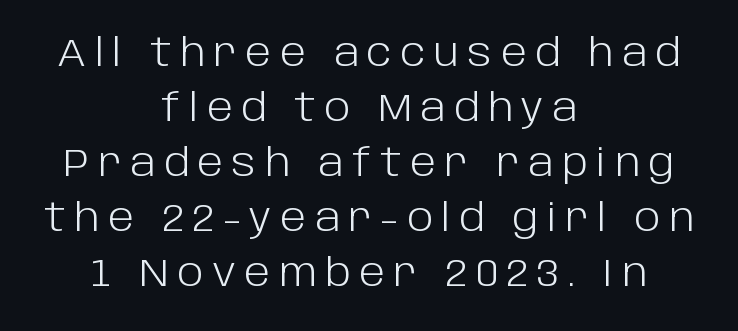
The image shows 39 px light sans-serif type, upright; set centered, normal line spacing (1.41x), unusually wide letter spacing (+0.22 em), not underlined; low stroke contrast and a large x-height.
